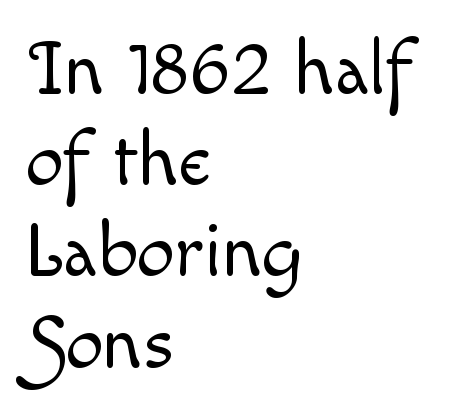
{"italic": "no", "bold": "no", "weight": "light", "width": "normal", "x_height": "small", "monospaced": "no", "underline": "no", "align": "left", "line_spacing_ratio": 1.2, "letter_spacing": "normal", "letter_spacing_em": 0.0, "glyph_px": 76}
